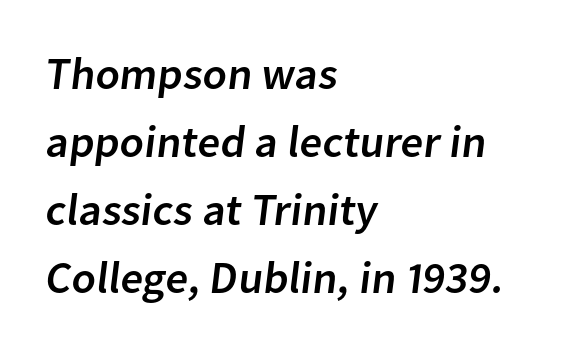
Only glyphs here, with clear space below each row. Notice how the passage keeps a crisp vertical edge on the left only. Character widths vary here, with narrow letters taking less room than wide ones. You can tell from the bare stems that sans-serif type was used. Vertical spacing — default. Letter spacing: default.
